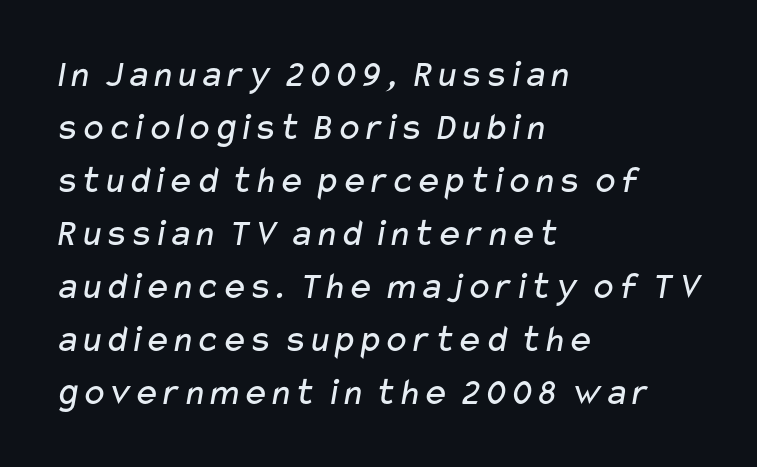
{"serif": "no", "bold": "no", "weight": "regular", "width": "wide", "stroke_contrast": "low", "x_height": "medium", "monospaced": "no", "underline": "no", "align": "left", "line_spacing": "normal", "line_spacing_ratio": 1.36, "letter_spacing": "normal", "letter_spacing_em": 0.0, "glyph_px": 39}
